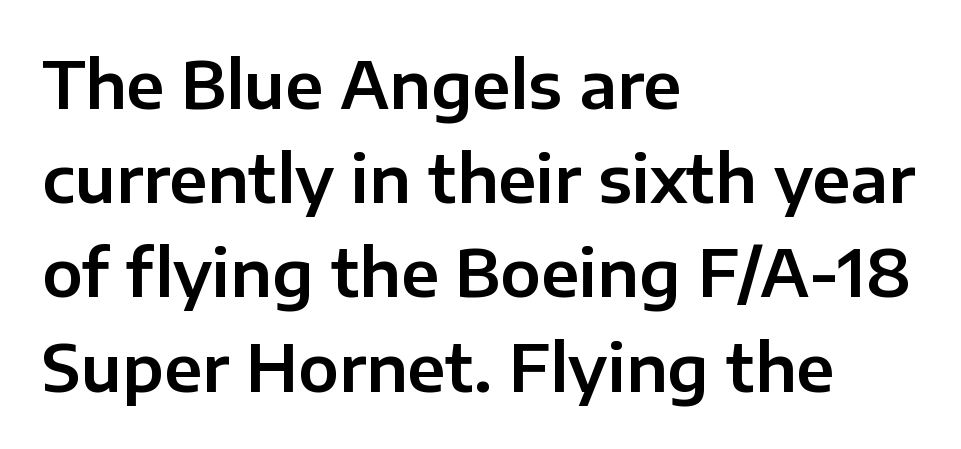
No word sits above an underline. The typeface chosen for these lines omits serifs. Italic? Not at all — the glyphs are vertical. These lines are rendered in a variable-pitch font. The lines are quadded left.
